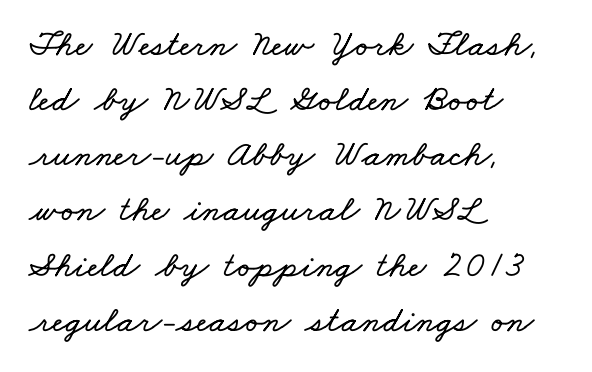
The image shows 37 px wide type; set left-aligned, normal line spacing (1.49x), normal letter spacing, not underlined; low stroke contrast and a small x-height.
